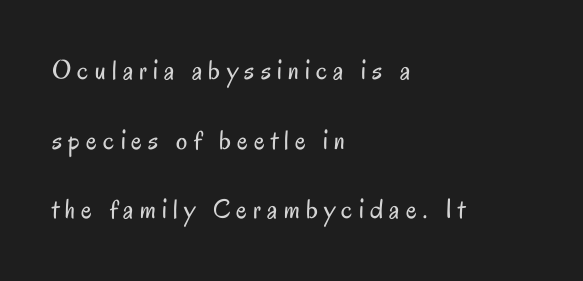
Q: Is the text bold? A: No.
Q: Is the text italic (slanted)? A: No, it is upright.
Q: Is the typeface a serif or a sans-serif typeface? A: Sans-serif.
Q: Is the text underlined? A: No.
Q: How is the paragraph aligned? A: Left-aligned.
Q: Is the spacing between letters normal or unusually wide? A: Unusually wide.
Q: Is the spacing between lines tight, normal or loose? A: Loose.
Q: Width (condensed, normal, or wide)? A: Condensed.
Q: Stroke contrast? A: Low.
Q: x-height? A: Small.
Q: Monospaced? A: No.
